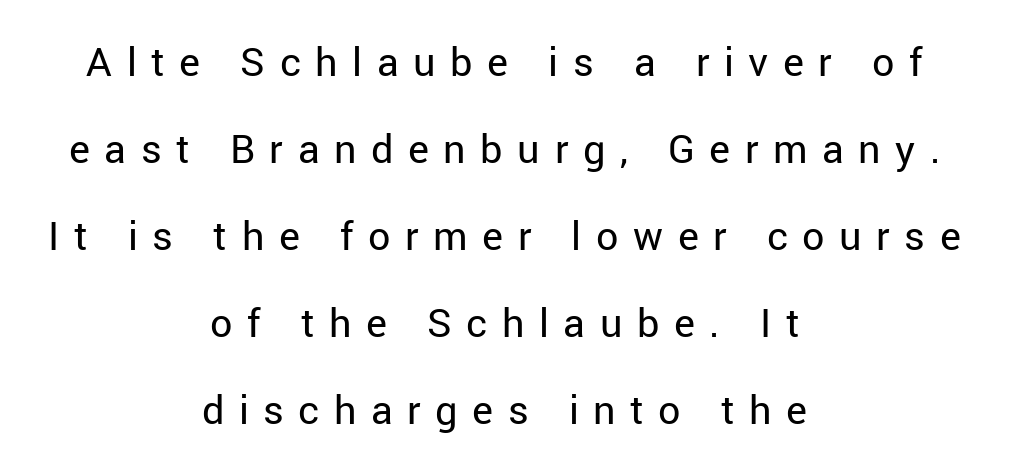
{"serif": "no", "italic": "no", "bold": "no", "weight": "regular", "width": "normal", "stroke_contrast": "low", "x_height": "medium", "monospaced": "no", "underline": "no", "align": "center", "line_spacing": "loose", "line_spacing_ratio": 1.98, "letter_spacing": "wide", "letter_spacing_em": 0.33, "glyph_px": 44}
